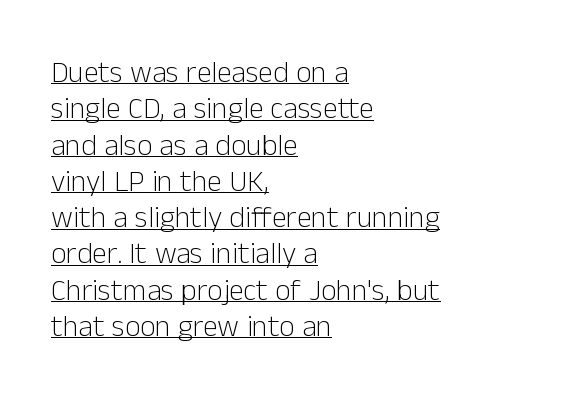
{"serif": "no", "italic": "no", "bold": "no", "weight": "light", "width": "normal", "stroke_contrast": "low", "x_height": "medium", "monospaced": "no", "underline": "yes", "align": "left", "line_spacing_ratio": 1.21, "letter_spacing": "normal", "letter_spacing_em": 0.0, "glyph_px": 30}
